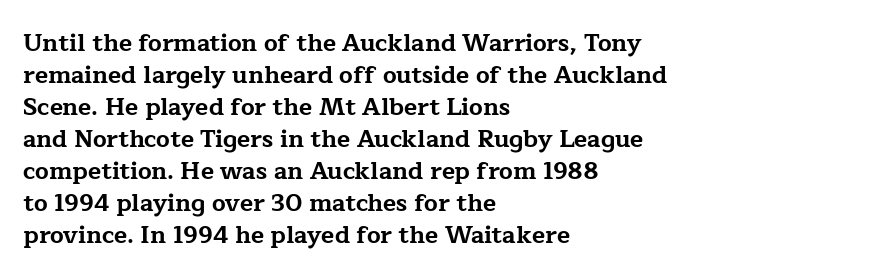
The image shows 24 px bold type, upright; set left-aligned, normal line spacing (1.33x), normal letter spacing, not underlined.
